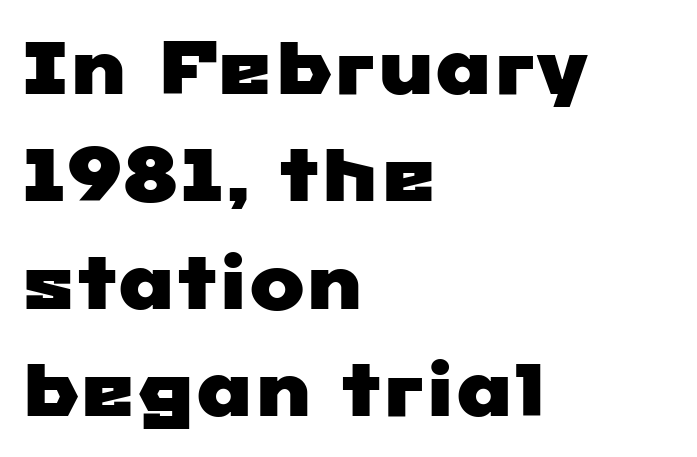
Leftover space on each line is placed entirely after the last word. Font category for this specimen: sans-serif. Clear beneath every line of the passage. Nothing unusual about the tracking: characters are spaced as the font intends. Quick note: interline space is typical.
